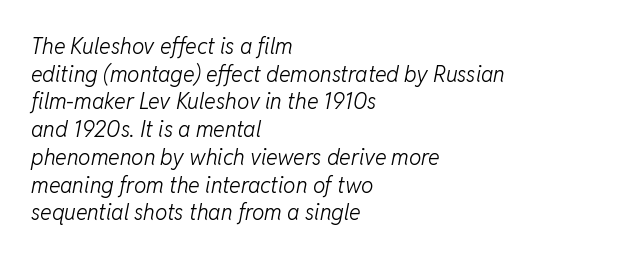
The image shows 22 px text type, italic (leaning right); set left-aligned, normal line spacing (1.26x), normal letter spacing, not underlined.
